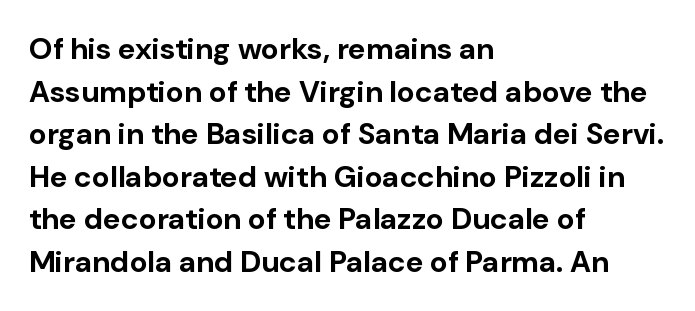
Q: Is the text bold? A: Yes.
Q: Is the text italic (slanted)? A: No, it is upright.
Q: Is the typeface a serif or a sans-serif typeface? A: Sans-serif.
Q: Is the text underlined? A: No.
Q: How is the paragraph aligned? A: Left-aligned.
Q: Is the spacing between letters normal or unusually wide? A: Normal.
Q: Is the spacing between lines tight, normal or loose? A: Normal.
Q: Width (condensed, normal, or wide)? A: Normal.
Q: Stroke contrast? A: Low.
Q: x-height? A: Medium.
Q: Monospaced? A: No.
